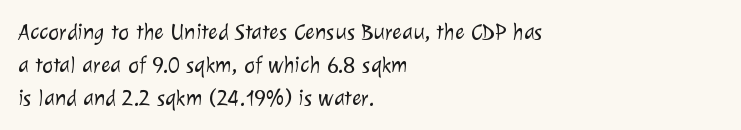
Q: Is the text bold? A: No.
Q: Is the text underlined? A: No.
Q: How is the paragraph aligned? A: Left-aligned.
Q: Is the spacing between letters normal or unusually wide? A: Normal.
Q: Is the spacing between lines tight, normal or loose? A: Normal.
